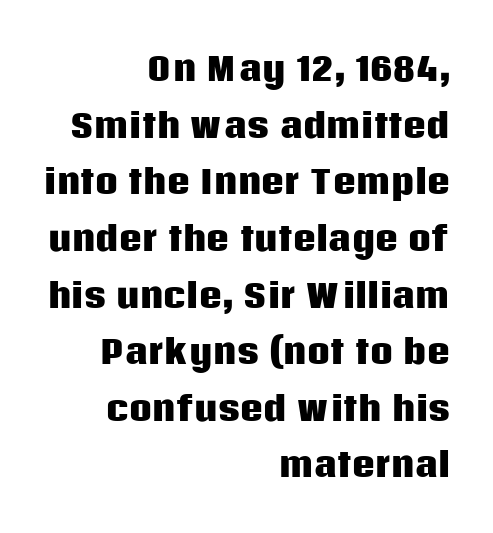
The image shows 32 px heavy sans-serif type, upright; set right-aligned, line spacing 1.77x, normal letter spacing, not underlined; low stroke contrast and a large x-height.
